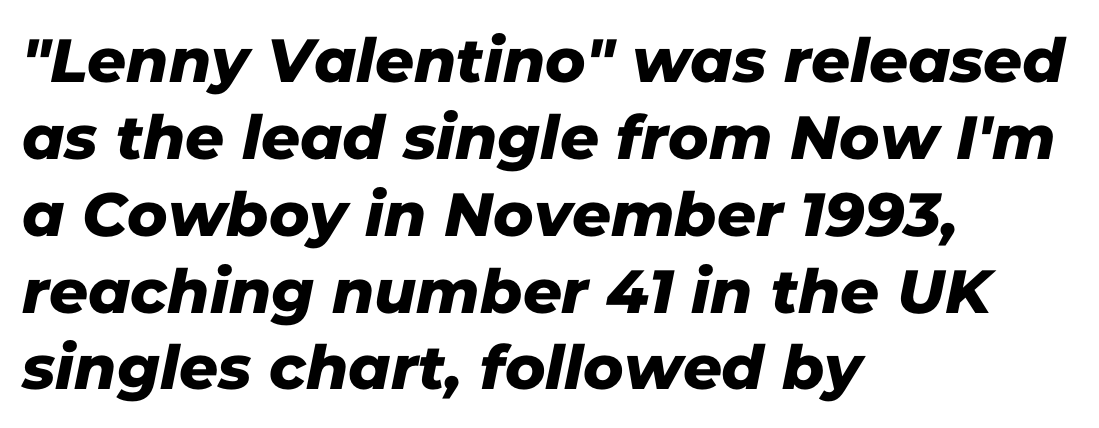
The image shows 61 px sans-serif type; set left-aligned, normal line spacing (1.26x), normal letter spacing, not underlined; low stroke contrast and a medium x-height.
